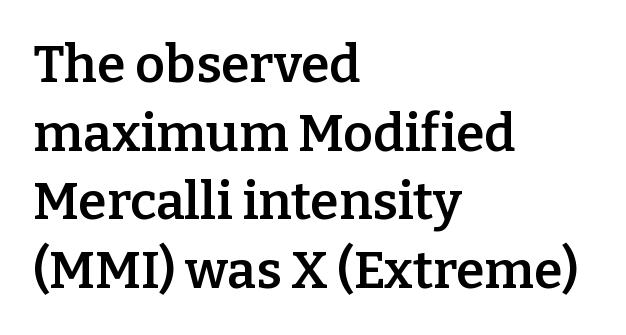
{"serif": "yes", "italic": "no", "bold": "semi", "weight": "semibold", "width": "normal", "stroke_contrast": "low", "x_height": "medium", "monospaced": "no", "underline": "no", "align": "left", "line_spacing": "normal", "line_spacing_ratio": 1.32, "letter_spacing": "normal", "letter_spacing_em": 0.0, "glyph_px": 52}
